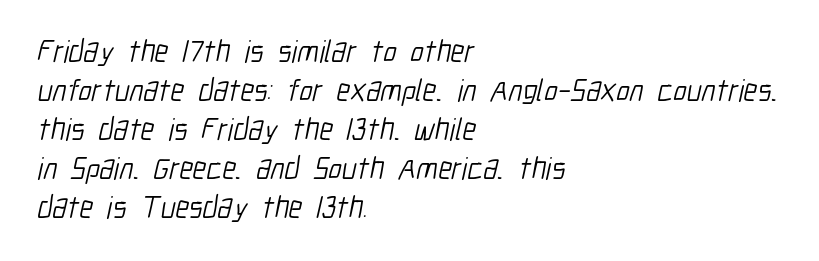
This is not heavy type; no bold has been used. To sum up the face: it is a sans, with no serifs. The rendering anchors every line to the left-hand side. This sample has the flowing, uneven cadence of proportional lettering.
